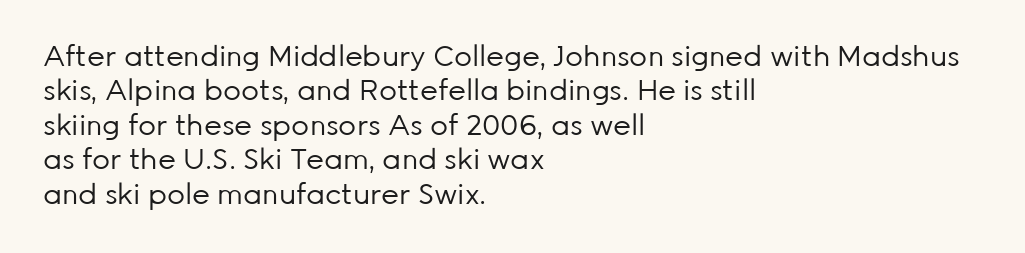
The image shows 28 px regular-weight sans-serif type, upright; set left-aligned, line spacing 1.23x, normal letter spacing, not underlined; low stroke contrast and a medium x-height.
